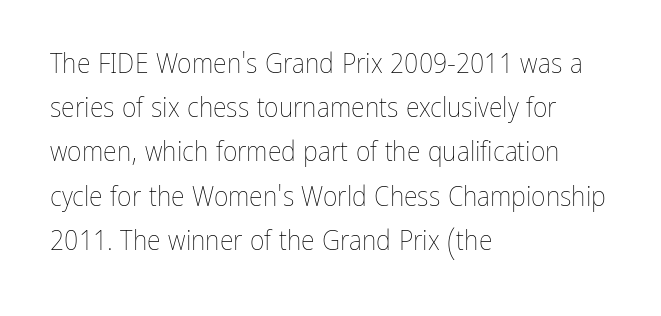
Q: Is the text bold? A: No.
Q: Is the text italic (slanted)? A: No, it is upright.
Q: Is the text underlined? A: No.
Q: How is the paragraph aligned? A: Left-aligned.
Q: Is the spacing between letters normal or unusually wide? A: Normal.
Q: Is the spacing between lines tight, normal or loose? A: Normal.
Q: Width (condensed, normal, or wide)? A: Condensed.
Q: Stroke contrast? A: Low.
Q: x-height? A: Medium.
Q: Monospaced? A: No.
